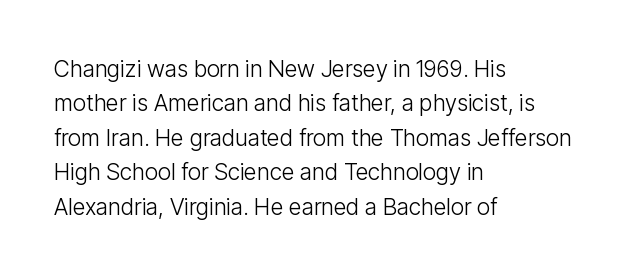
{"italic": "no", "bold": "no", "underline": "no", "align": "left", "line_spacing": "normal", "line_spacing_ratio": 1.5, "letter_spacing": "normal", "letter_spacing_em": 0.0, "glyph_px": 23}
